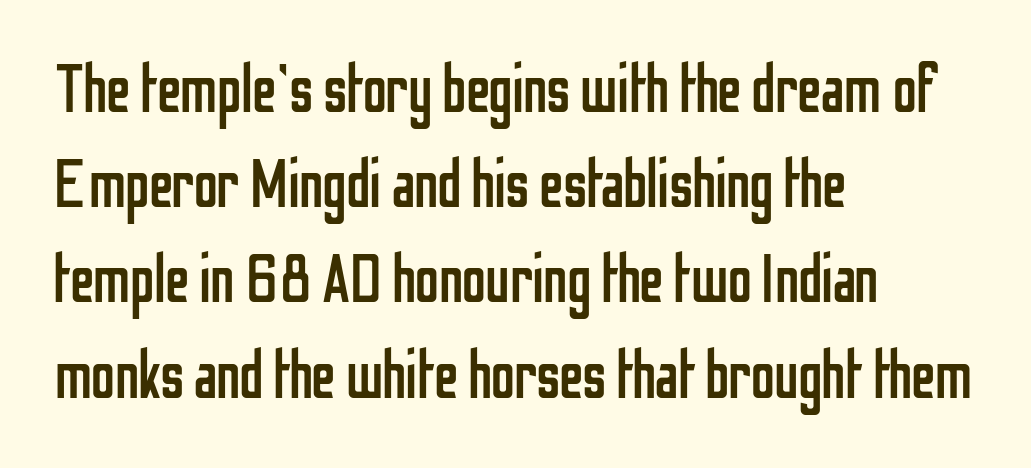
The rendering uses a moderate line-height, typical for paragraphs. Vertical strokes here are truly vertical. Letter spacing: default. The area under the type is left untouched. The lines are quadded left. Observe the absence of serifs on each vertical stroke in this sample.
